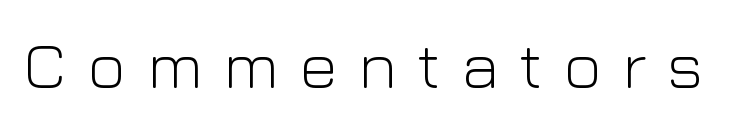
The type is letterspaced generously, with wide tracking. The font family rendered here belongs to the sans-serif group. Upright lettering throughout. Vertical stems look standard width or narrower in stroke.
